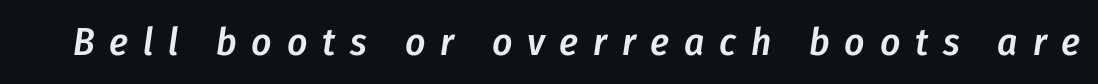
The image shows 39 px semibold, condensed type, italic (leaning right); set unusually wide letter spacing (+0.38 em), not underlined; low stroke contrast and a medium x-height.
